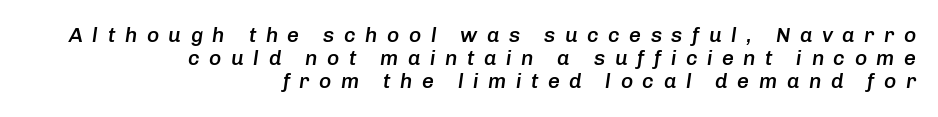
{"italic": "yes", "lean": "right", "slant_degrees": 8, "bold": "semi", "underline": "no", "align": "right", "line_spacing": "tight", "line_spacing_ratio": 1.1, "letter_spacing": "wide", "letter_spacing_em": 0.45, "glyph_px": 21}
